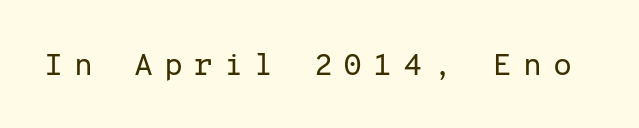
The image shows 31 px regular-weight sans-serif type, upright, monospaced; set unusually wide letter spacing (+0.35 em), not underlined; low stroke contrast and a medium x-height.
